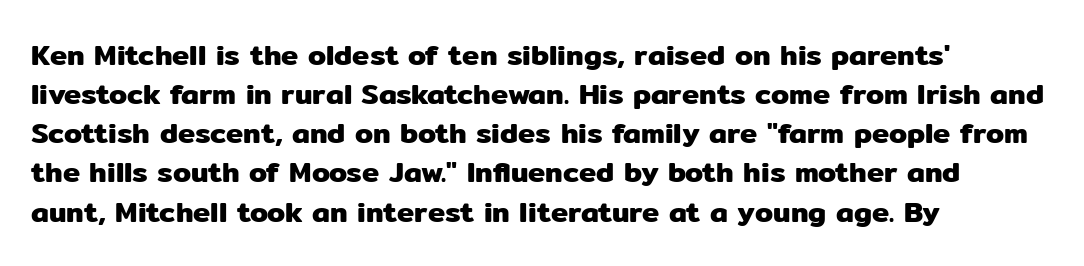
Q: Is the text italic (slanted)? A: No, it is upright.
Q: Is the typeface a serif or a sans-serif typeface? A: Sans-serif.
Q: Is the text underlined? A: No.
Q: How is the paragraph aligned? A: Left-aligned.
Q: Is the spacing between letters normal or unusually wide? A: Normal.
Q: Is the spacing between lines tight, normal or loose? A: Normal.
Q: Width (condensed, normal, or wide)? A: Normal.
Q: Stroke contrast? A: Low.
Q: x-height? A: Medium.
Q: Monospaced? A: No.
